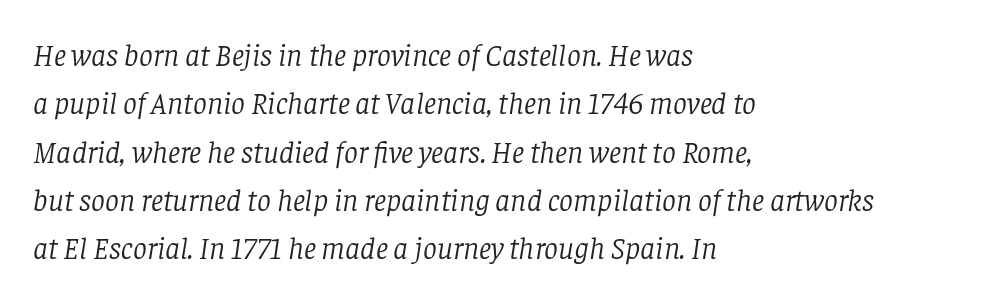
{"serif": "yes", "italic": "yes", "lean": "right", "slant_degrees": 8, "bold": "no", "weight": "light", "width": "normal", "stroke_contrast": "low", "x_height": "large", "monospaced": "no", "underline": "no", "align": "left", "line_spacing": "normal", "line_spacing_ratio": 1.56, "letter_spacing": "normal", "letter_spacing_em": 0.0, "glyph_px": 31}
